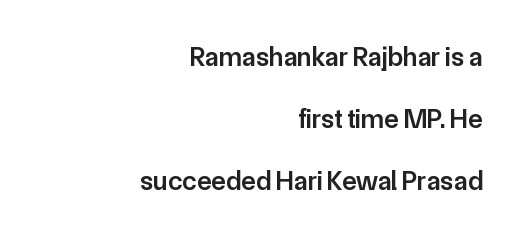
The rendering uses a large line-height, opening up the rows. The letters are semibold — heavier than regular but short of a full bold. The rag falls on the left side of this text block. Italic? Not at all — the glyphs are vertical. Compared with typical body copy, the letter spacing here is the same. Nobody drew a line under any word here.
